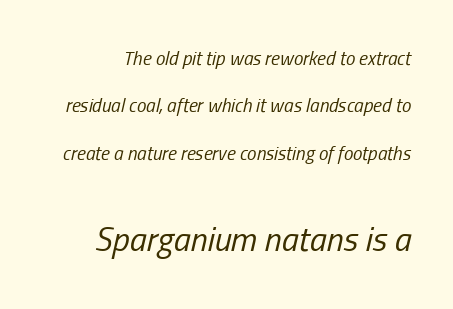
The image shows 34 px regular-weight, condensed type, italic (leaning right); set loose line spacing (2.49x), normal letter spacing, not underlined; the second (bottom) block is 1.79x larger; low stroke contrast and a medium x-height.
